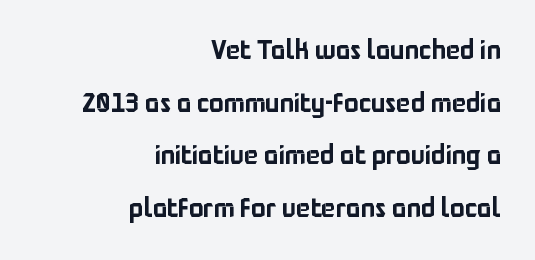
The image shows 27 px text type, upright; set right-aligned, loose line spacing (1.95x), normal letter spacing, not underlined.
